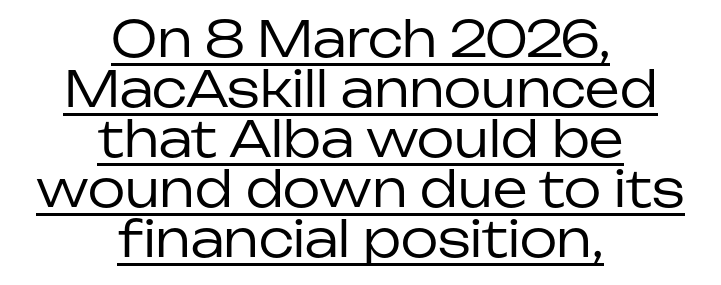
{"serif": "no", "italic": "no", "bold": "no", "weight": "regular", "width": "normal", "stroke_contrast": "low", "x_height": "medium", "monospaced": "no", "underline": "yes", "align": "center", "line_spacing": "tight", "line_spacing_ratio": 1.02, "letter_spacing": "normal", "letter_spacing_em": 0.0, "glyph_px": 49}
